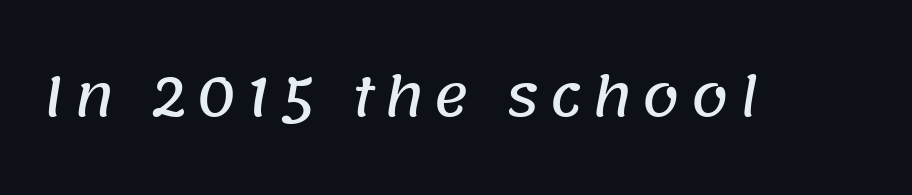
Spacing verdict: proportional, widths tailored to each character. No word sits above an underline. The passage shown is typeset with a sans-serif family.
